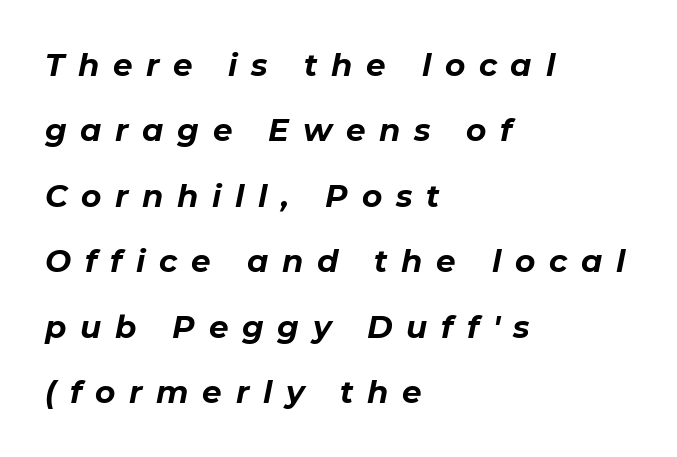
{"italic": "yes", "lean": "right", "slant_degrees": 11, "bold": "yes", "weight": "bold", "width": "normal", "stroke_contrast": "low", "x_height": "medium", "monospaced": "no", "underline": "no", "align": "left", "line_spacing": "loose", "line_spacing_ratio": 2.11, "letter_spacing": "wide", "letter_spacing_em": 0.44, "glyph_px": 31}
